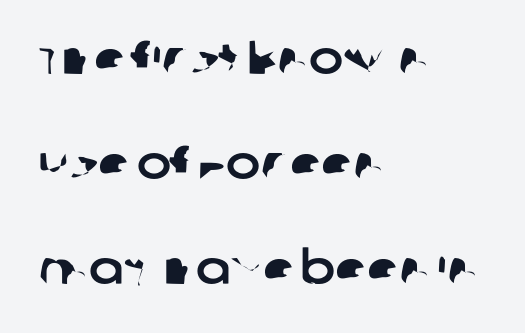
The image shows 46 px sans-serif type; set left-aligned, loose line spacing (2.28x), normal letter spacing, not underlined; low stroke contrast and a large x-height.
